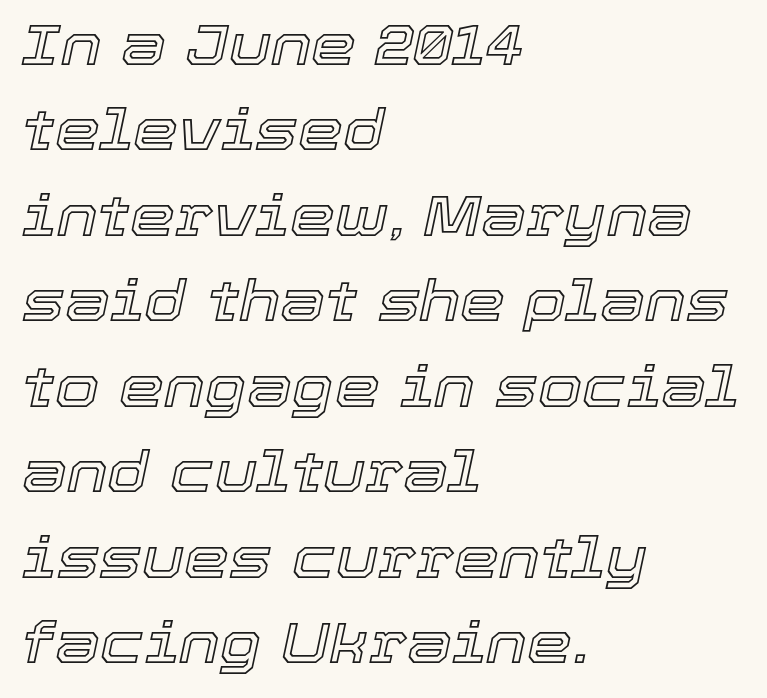
The image shows 57 px text type, italic (leaning right); set left-aligned, normal line spacing (1.5x), normal letter spacing, not underlined; a medium x-height.
